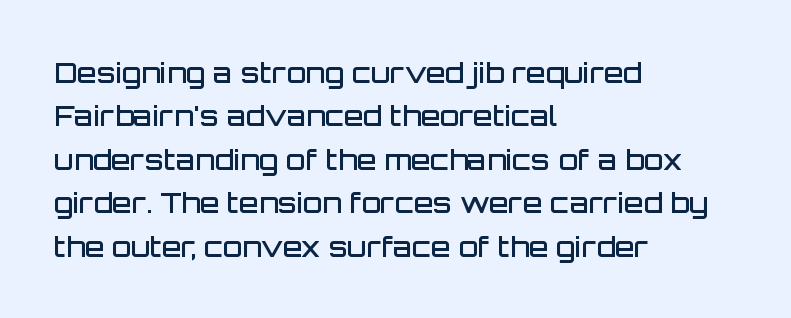
Q: Is the text bold? A: Semi-bold.
Q: Is the text italic (slanted)? A: No, it is upright.
Q: Is the typeface a serif or a sans-serif typeface? A: Sans-serif.
Q: Is the text underlined? A: No.
Q: How is the paragraph aligned? A: Left-aligned.
Q: Is the spacing between letters normal or unusually wide? A: Normal.
Q: Is the spacing between lines tight, normal or loose? A: Normal.
Q: Width (condensed, normal, or wide)? A: Normal.
Q: Stroke contrast? A: Low.
Q: x-height? A: Large.
Q: Monospaced? A: No.
